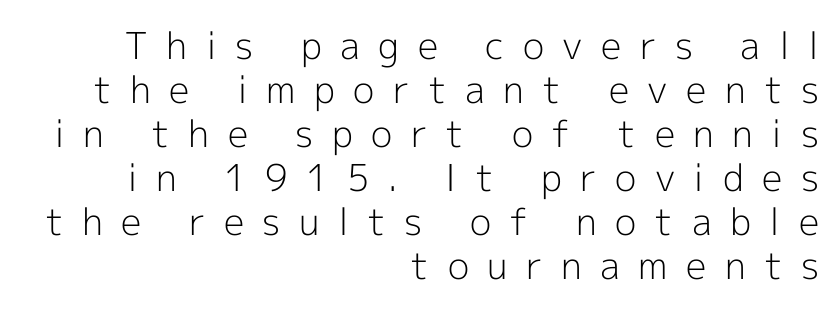
Q: Is the text bold? A: No.
Q: Is the text italic (slanted)? A: No, it is upright.
Q: Is the typeface a serif or a sans-serif typeface? A: Sans-serif.
Q: Is the text underlined? A: No.
Q: How is the paragraph aligned? A: Right-aligned.
Q: Is the spacing between letters normal or unusually wide? A: Unusually wide.
Q: Width (condensed, normal, or wide)? A: Normal.
Q: x-height? A: Medium.
Q: Monospaced? A: No.
